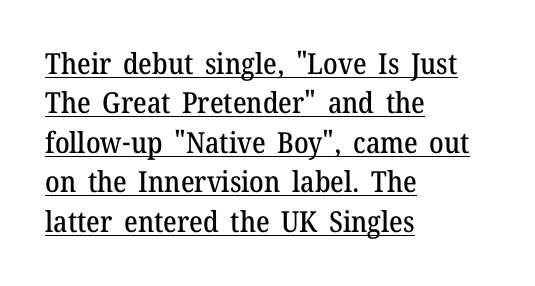
{"serif": "yes", "italic": "no", "width": "normal", "stroke_contrast": "medium", "x_height": "medium", "monospaced": "no", "underline": "yes", "align": "left", "line_spacing": "normal", "line_spacing_ratio": 1.36, "letter_spacing": "normal", "letter_spacing_em": 0.0, "glyph_px": 29}
